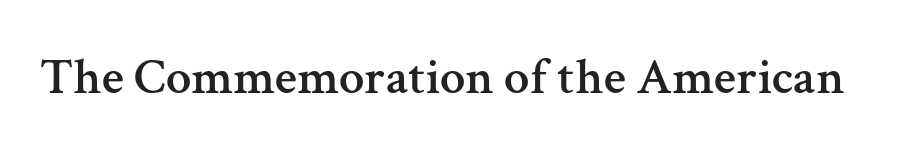
Stroke terminals: seriffed. Check under the words: just untouched page. The letterforms sit shoulder to shoulder at normal distance. Style check: upright. The letters advance in unequal steps, a hallmark of proportional type.
